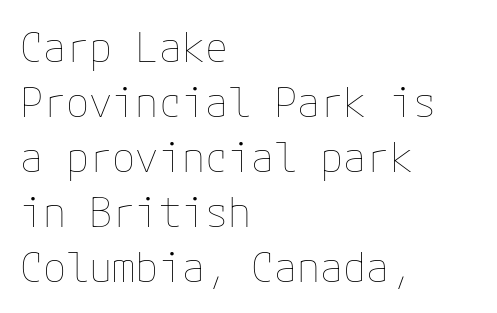
The image shows 42 px thin type, upright; set left-aligned, normal line spacing (1.31x), normal letter spacing, not underlined; low stroke contrast and a medium x-height.
